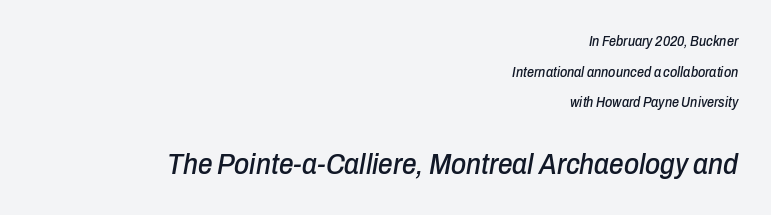
{"italic": "yes", "lean": "right", "slant_degrees": 10, "width": "condensed", "stroke_contrast": "low", "x_height": "medium", "monospaced": "no", "underline": "no", "align": "right", "line_spacing": "loose", "line_spacing_ratio": 2.19, "letter_spacing": "normal", "letter_spacing_em": 0.0, "larger_block": "second", "size_ratio": 2.07, "glyph_px": 29}
